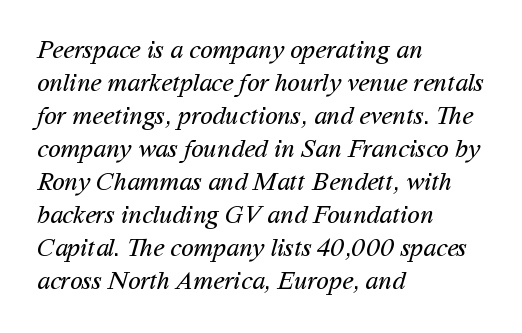
The face looks like a standard text weight, possibly lighter. The typesetter chose a ragged-right arrangement here. Anything drawn beneath the words? Only blank space. The passage shown stacks its lines at a standard gap.
